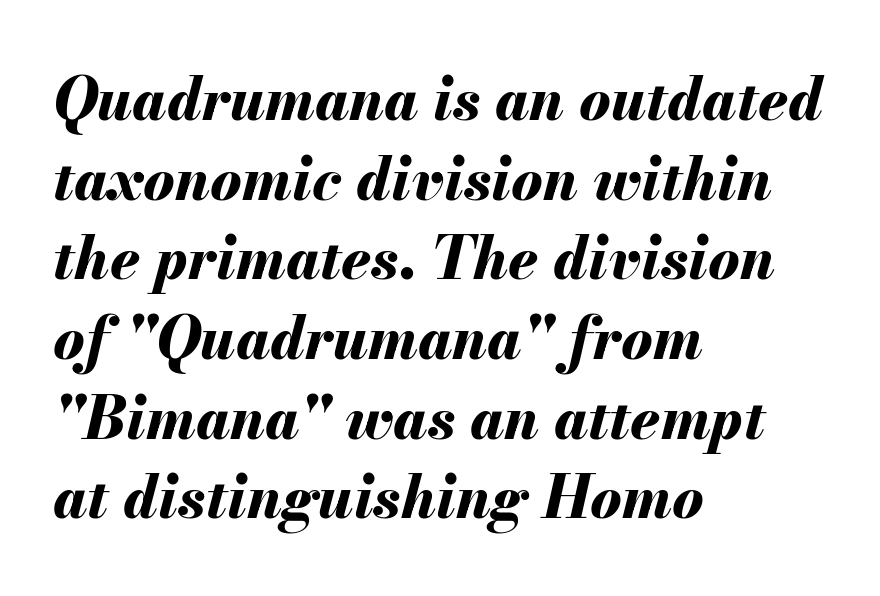
The image shows 59 px bold type, italic (leaning right); set left-aligned, normal line spacing (1.35x), normal letter spacing, not underlined; medium stroke contrast and a small x-height.
